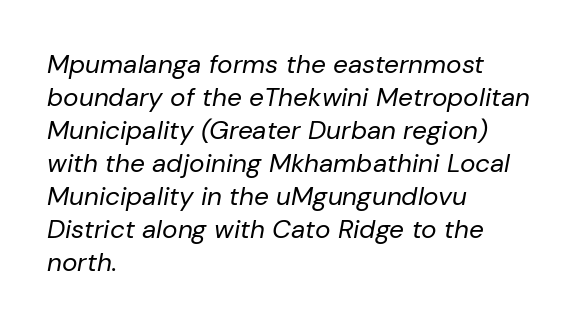
Q: Is the text bold? A: No.
Q: Is the text italic (slanted)? A: Yes, it leans right by about 10 degrees.
Q: Is the text underlined? A: No.
Q: How is the paragraph aligned? A: Left-aligned.
Q: Is the spacing between letters normal or unusually wide? A: Normal.
Q: Is the spacing between lines tight, normal or loose? A: Normal.
